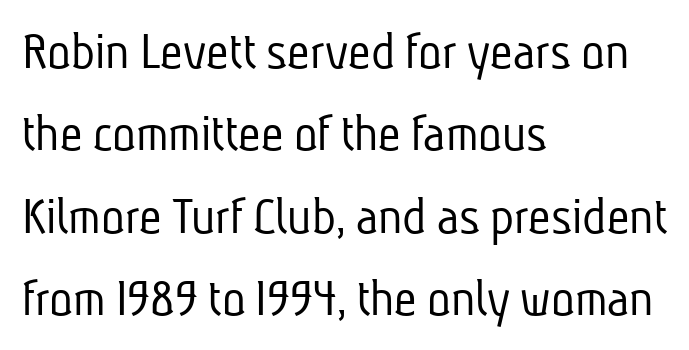
Q: Is the text bold? A: No.
Q: Is the typeface a serif or a sans-serif typeface? A: Sans-serif.
Q: Is the text underlined? A: No.
Q: How is the paragraph aligned? A: Left-aligned.
Q: Is the spacing between letters normal or unusually wide? A: Normal.
Q: Is the spacing between lines tight, normal or loose? A: Normal.
Q: Width (condensed, normal, or wide)? A: Condensed.
Q: Stroke contrast? A: Low.
Q: x-height? A: Medium.
Q: Monospaced? A: No.
